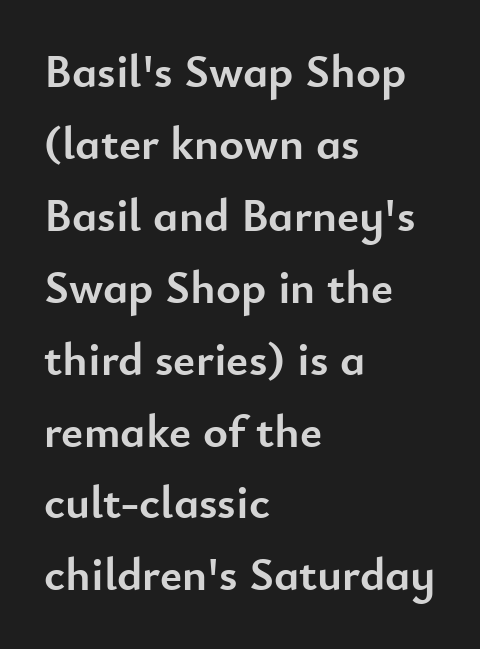
The image shows 47 px semibold sans-serif type, upright; set left-aligned, normal line spacing (1.53x), normal letter spacing, not underlined; low stroke contrast and a small x-height.
